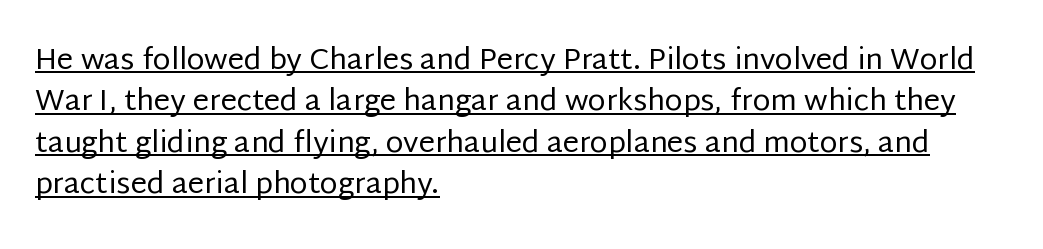
The ragged edge is on the right, which tells us the setting is flush left. Stem width sits at or under what a default text font uses. Rows of type keep a routine distance in the vertical direction. The gaps between neighbouring characters are ordinary and unremarkable. Type style note: lacks serifs. The letters advance in unequal steps, a hallmark of proportional type.
